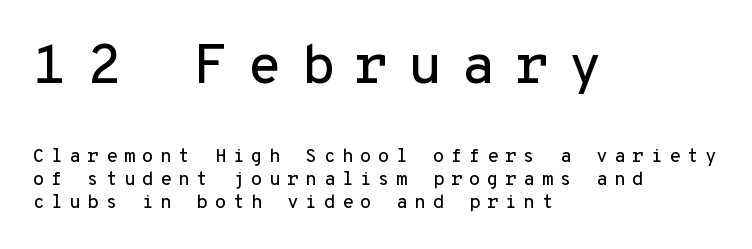
Quick note: not italic, upright. The rendering uses typewriter-style spacing with identical character cells. Here the glyphs are tracked loosely, breaking word shapes into spaced letters. The designer went with a sans here, leaving each stem footless.
